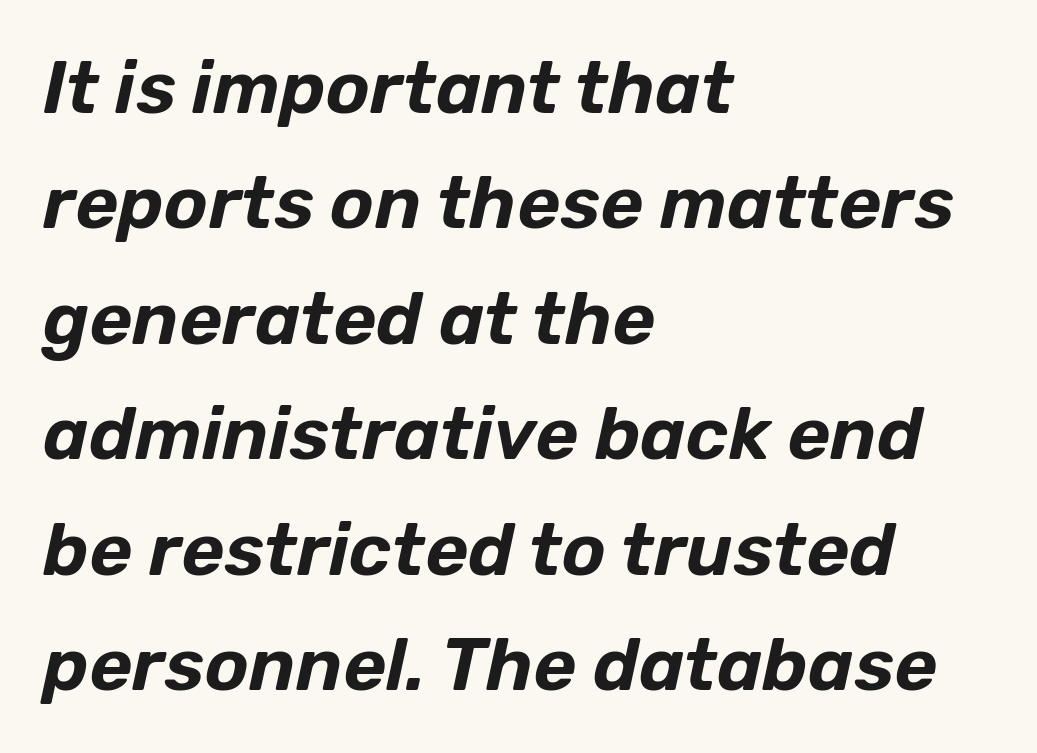
The image shows 74 px text type, italic (leaning right); set left-aligned, normal line spacing (1.56x), normal letter spacing, not underlined; low stroke contrast and a medium x-height.
